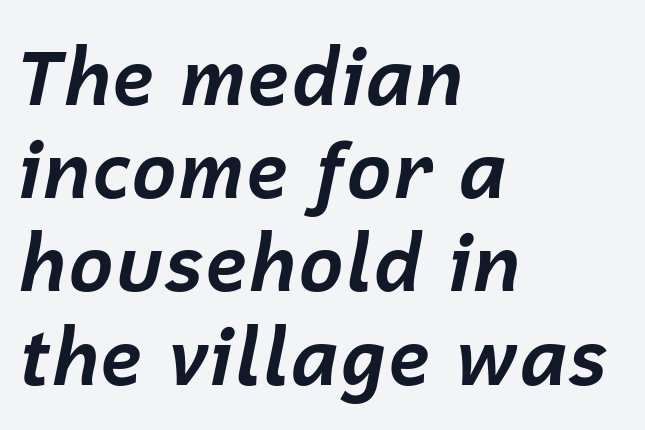
Does the lettering tilt? It does — this is italic. Each glyph is drawn with heavy, bold strokes. The ragged edge is on the right, which tells us the setting is flush left. The strip under each line holds only bare page. Think of a printed novel: that variable character pitch is what you see here.
